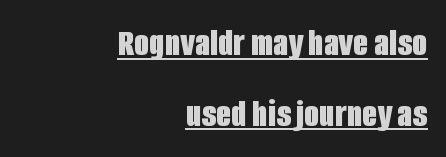
Q: Is the text bold? A: Yes.
Q: Is the text italic (slanted)? A: No, it is upright.
Q: Is the typeface a serif or a sans-serif typeface? A: Sans-serif.
Q: Is the text underlined? A: Yes.
Q: How is the paragraph aligned? A: Right-aligned.
Q: Is the spacing between letters normal or unusually wide? A: Normal.
Q: Width (condensed, normal, or wide)? A: Condensed.
Q: Stroke contrast? A: Low.
Q: x-height? A: Large.
Q: Monospaced? A: No.
